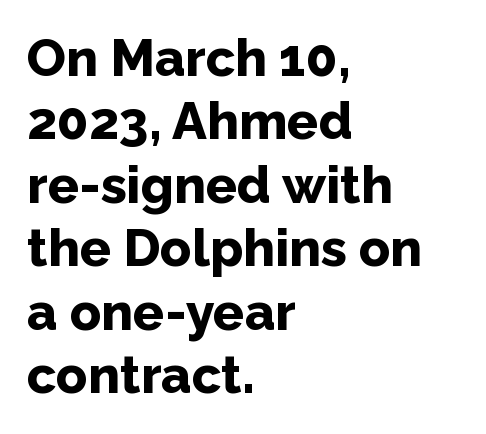
{"serif": "no", "italic": "no", "bold": "yes", "weight": "bold", "width": "normal", "stroke_contrast": "low", "x_height": "medium", "monospaced": "no", "underline": "no", "align": "left", "line_spacing_ratio": 1.22, "letter_spacing": "normal", "letter_spacing_em": 0.0, "glyph_px": 52}
